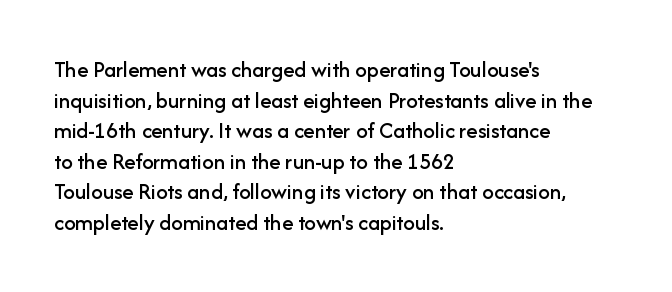
{"italic": "no", "underline": "no", "align": "left", "line_spacing": "normal", "line_spacing_ratio": 1.33, "letter_spacing": "normal", "letter_spacing_em": 0.0, "glyph_px": 23}
